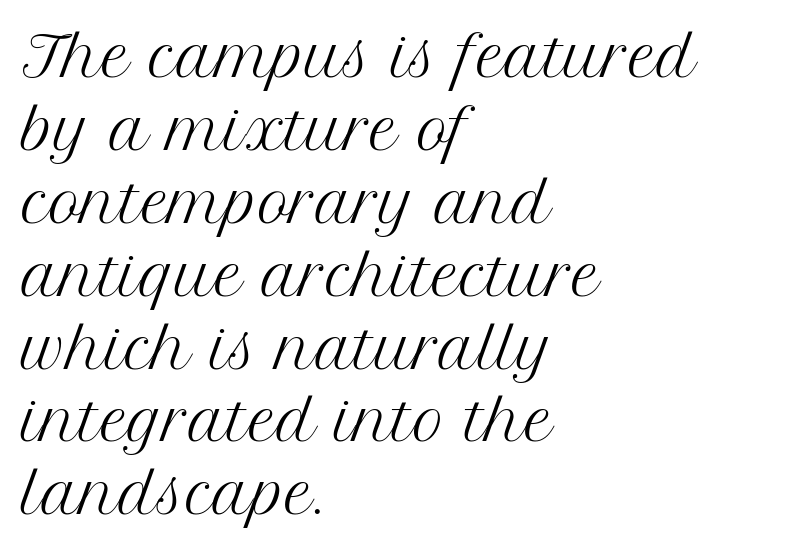
{"bold": "no", "weight": "regular", "width": "normal", "stroke_contrast": "medium", "x_height": "medium", "monospaced": "no", "underline": "no", "align": "left", "line_spacing": "normal", "line_spacing_ratio": 1.35, "letter_spacing": "normal", "letter_spacing_em": 0.0, "glyph_px": 54}
